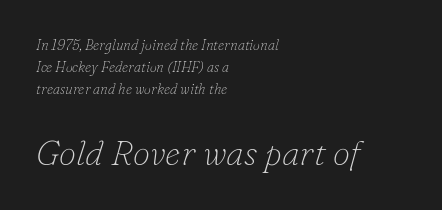
{"serif": "yes", "italic": "yes", "lean": "right", "slant_degrees": 16, "bold": "no", "weight": "thin", "width": "normal", "stroke_contrast": "low", "x_height": "small", "monospaced": "no", "underline": "no", "align": "left", "line_spacing": "normal", "line_spacing_ratio": 1.56, "letter_spacing": "normal", "letter_spacing_em": 0.0, "larger_block": "second", "size_ratio": 2.5, "glyph_px": 35}
